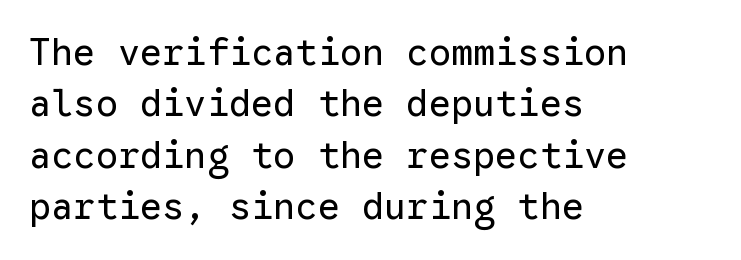
Q: Is the text bold? A: No.
Q: Is the text italic (slanted)? A: No, it is upright.
Q: Is the typeface a serif or a sans-serif typeface? A: Sans-serif.
Q: Is the text underlined? A: No.
Q: How is the paragraph aligned? A: Left-aligned.
Q: Is the spacing between letters normal or unusually wide? A: Normal.
Q: Is the spacing between lines tight, normal or loose? A: Normal.
Q: Width (condensed, normal, or wide)? A: Normal.
Q: Stroke contrast? A: Low.
Q: x-height? A: Medium.
Q: Monospaced? A: Yes.
